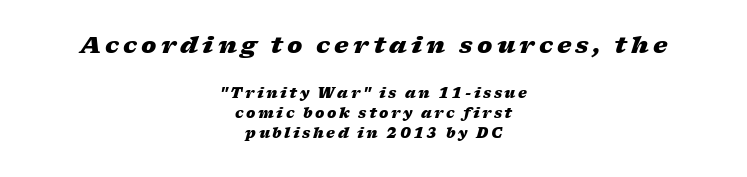
{"italic": "yes", "lean": "right", "slant_degrees": 17, "bold": "yes", "underline": "no", "align": "center", "line_spacing": "normal", "line_spacing_ratio": 1.44, "larger_block": "first", "size_ratio": 1.64, "glyph_px": 23}
